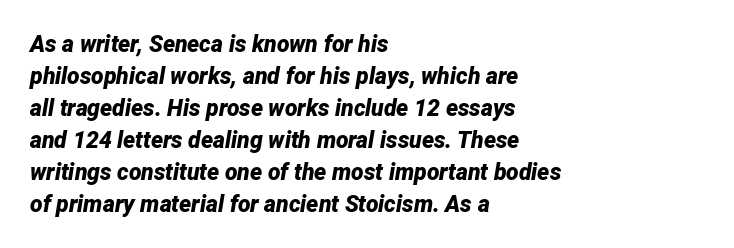
The image shows 23 px bold type, italic (leaning right); set left-aligned, normal line spacing (1.39x), normal letter spacing, not underlined.
